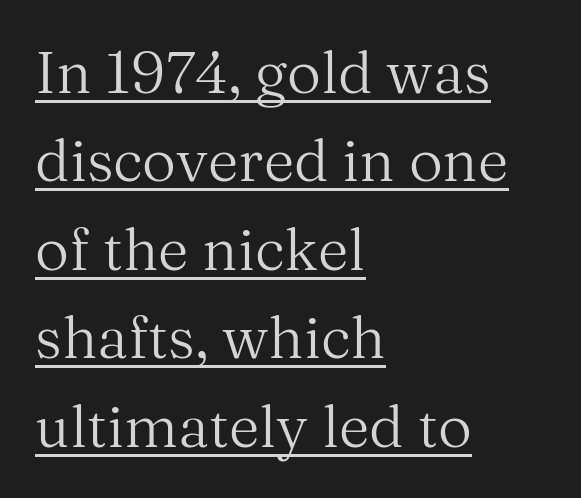
Q: Is the text bold? A: No.
Q: Is the text italic (slanted)? A: No, it is upright.
Q: Is the typeface a serif or a sans-serif typeface? A: Serif.
Q: Is the text underlined? A: Yes.
Q: How is the paragraph aligned? A: Left-aligned.
Q: Is the spacing between letters normal or unusually wide? A: Normal.
Q: Is the spacing between lines tight, normal or loose? A: Normal.
Q: Width (condensed, normal, or wide)? A: Normal.
Q: Stroke contrast? A: Medium.
Q: x-height? A: Medium.
Q: Monospaced? A: No.
